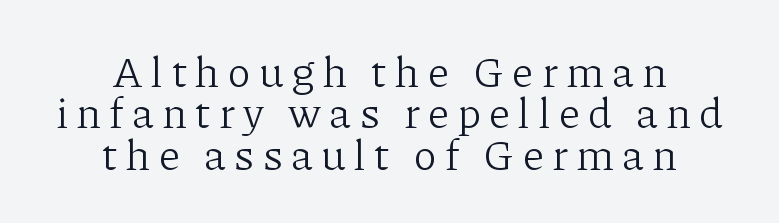
This sample uses expanded letter spacing, leaving extra air between glyphs. Is this a fixed-width face? No — the glyphs have proportional, varying widths. It's the straight-up-and-down kind of type. In terms of letterform style, serifs are clearly present. This reads as an unemphasized weight, regular at the heaviest.
